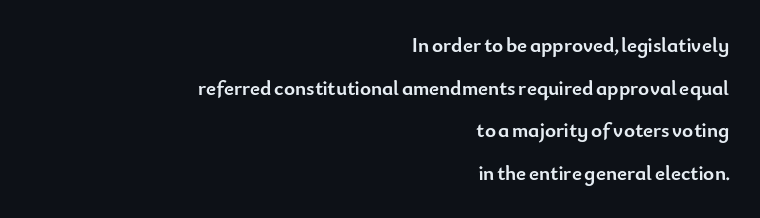
{"italic": "no", "bold": "yes", "underline": "no", "align": "right", "line_spacing": "loose", "line_spacing_ratio": 2.03, "letter_spacing": "normal", "letter_spacing_em": 0.0, "glyph_px": 21}
